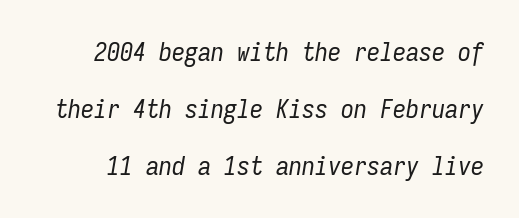
Glance below the letters and you will spot only blank space. Interline gaps are noticeably wide in this sample. Stems here are at most as thick as an everyday book face. Is the letter spacing exaggerated? No — it looks like the ordinary default. The typography opts for an oblique posture over an upright one.
